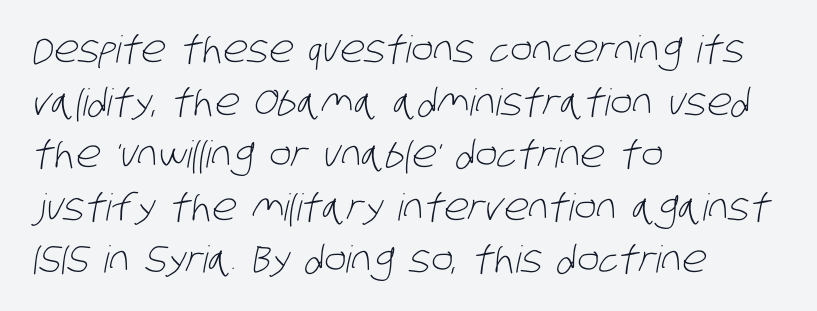
Summary of weight: not heavy and not bold. The leading is moderate, giving the passage an even texture. No extra tracking has been applied to these lines. The baseline area is clear.
